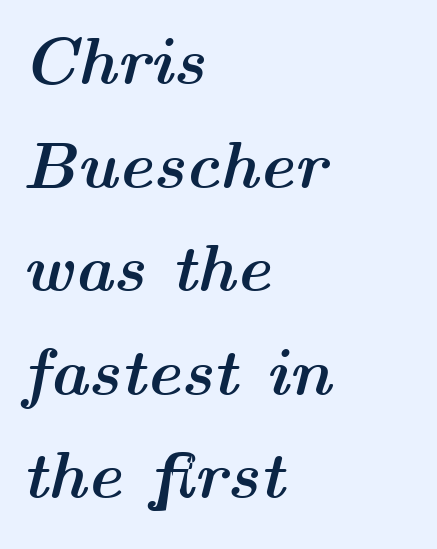
{"italic": "yes", "lean": "right", "slant_degrees": 14, "bold": "yes", "weight": "semibold", "width": "wide", "stroke_contrast": "medium", "x_height": "medium", "monospaced": "no", "underline": "no", "align": "left", "line_spacing": "normal", "line_spacing_ratio": 1.57, "letter_spacing": "normal", "letter_spacing_em": 0.0, "glyph_px": 66}
